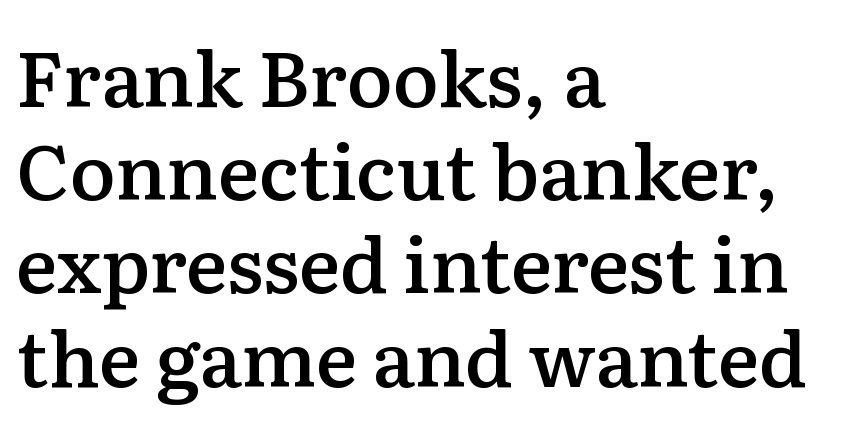
The image shows 77 px semibold serif type, upright; set left-aligned, line spacing 1.21x, normal letter spacing, not underlined; low stroke contrast and a medium x-height.
